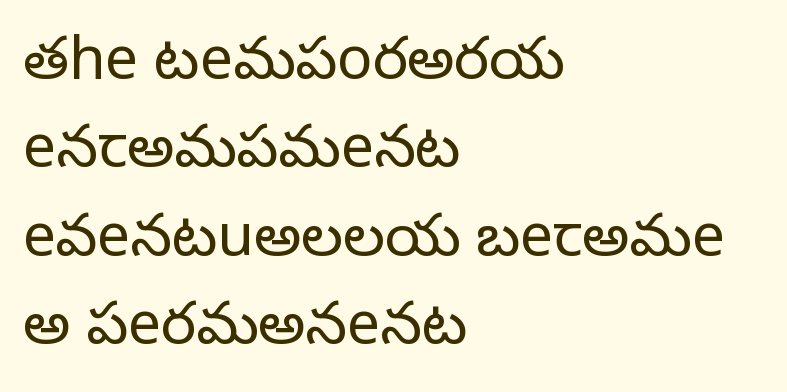
The image shows 59 px light sans-serif type, upright; set left-aligned, normal line spacing (1.5x), normal letter spacing, not underlined; low stroke contrast and a medium x-height.
